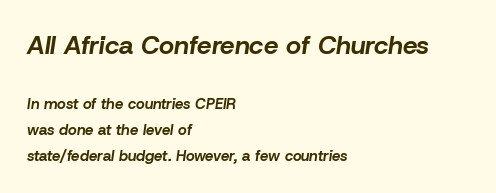
Weight check: bold — yes, fully. Underline: absent. This sample uses plain, unmodified letter spacing. Compared with a centered layout, this one pins lines to the left instead. Quick note: italic. Is the lower block the larger one? No — the upper block carries the bigger type.
